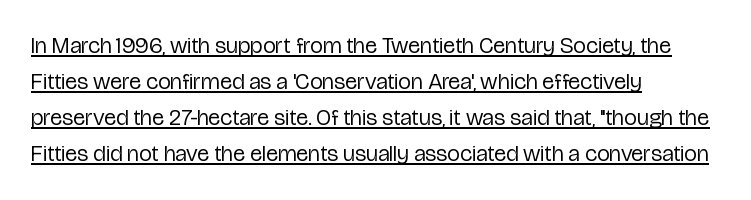
{"italic": "no", "bold": "no", "underline": "yes", "align": "left", "line_spacing": "normal", "line_spacing_ratio": 1.57, "letter_spacing": "normal", "letter_spacing_em": 0.0, "glyph_px": 23}
